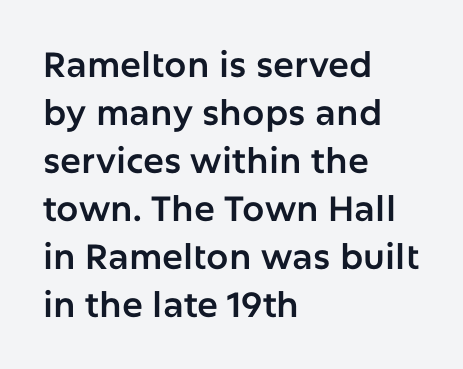
Q: Is the text italic (slanted)? A: No, it is upright.
Q: Is the typeface a serif or a sans-serif typeface? A: Sans-serif.
Q: Is the text underlined? A: No.
Q: How is the paragraph aligned? A: Left-aligned.
Q: Is the spacing between letters normal or unusually wide? A: Normal.
Q: Is the spacing between lines tight, normal or loose? A: Normal.
Q: Width (condensed, normal, or wide)? A: Normal.
Q: Stroke contrast? A: Low.
Q: x-height? A: Medium.
Q: Monospaced? A: No.
